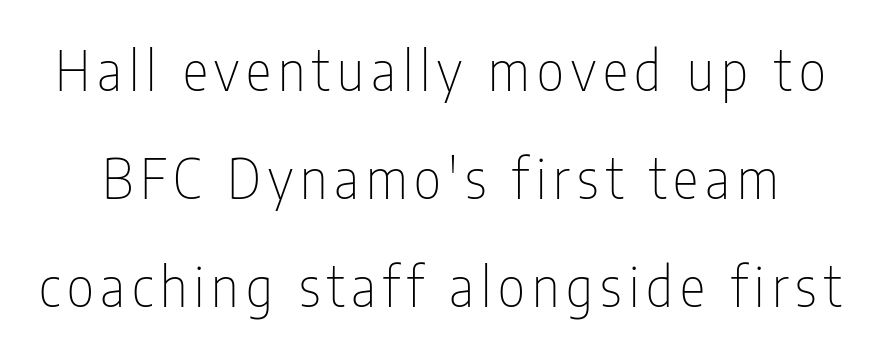
This block would shrink considerably if given ordinary leading; it's expanded now. Bare-footed words on every line. The letters carry no serifs — their stems end cleanly without finishing strokes. Varying glyph widths throughout — classic text-font behaviour.
